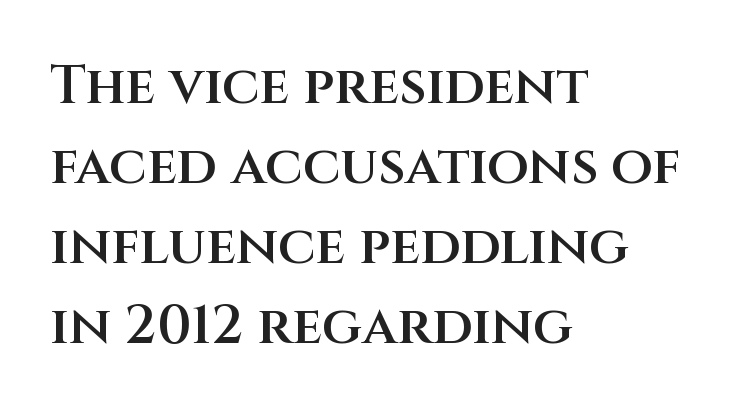
{"serif": "no", "italic": "no", "bold": "semi", "weight": "semibold", "width": "normal", "stroke_contrast": "medium", "x_height": "large", "monospaced": "no", "underline": "no", "align": "left", "line_spacing": "normal", "line_spacing_ratio": 1.48, "letter_spacing": "normal", "letter_spacing_em": 0.0, "glyph_px": 54}
